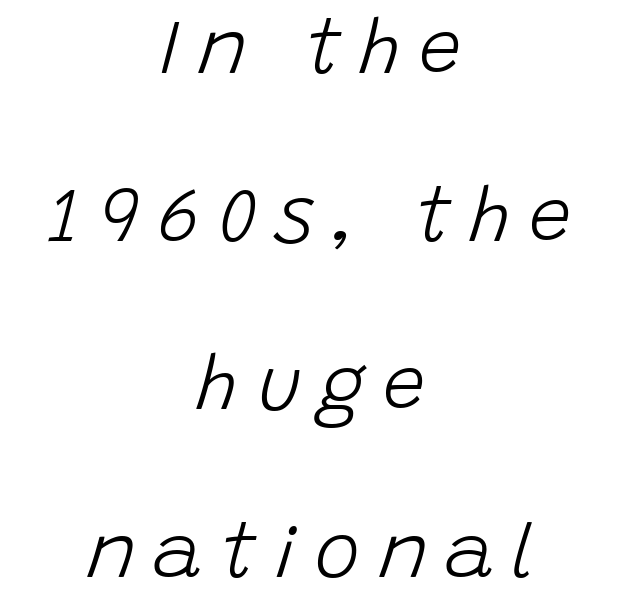
The image shows 76 px light type, italic (leaning right); set centered, loose line spacing (2.21x), unusually wide letter spacing (+0.23 em), not underlined; low stroke contrast and a large x-height.
